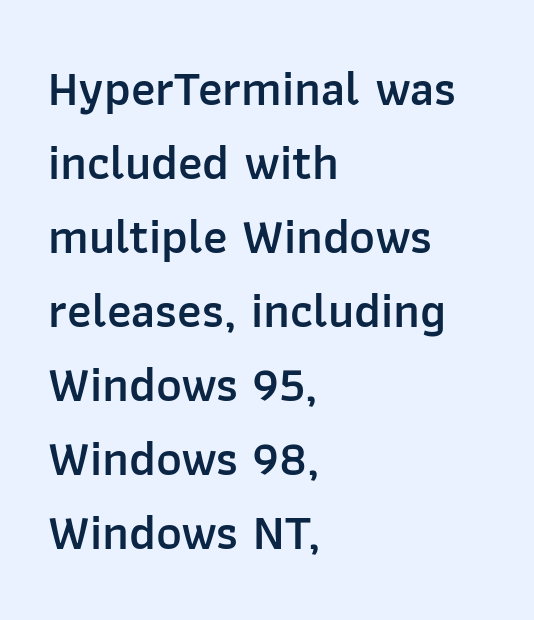
{"serif": "no", "italic": "no", "bold": "semi", "weight": "semibold", "width": "normal", "stroke_contrast": "low", "x_height": "medium", "monospaced": "no", "underline": "no", "align": "left", "line_spacing": "normal", "line_spacing_ratio": 1.51, "letter_spacing": "normal", "letter_spacing_em": 0.0, "glyph_px": 49}
